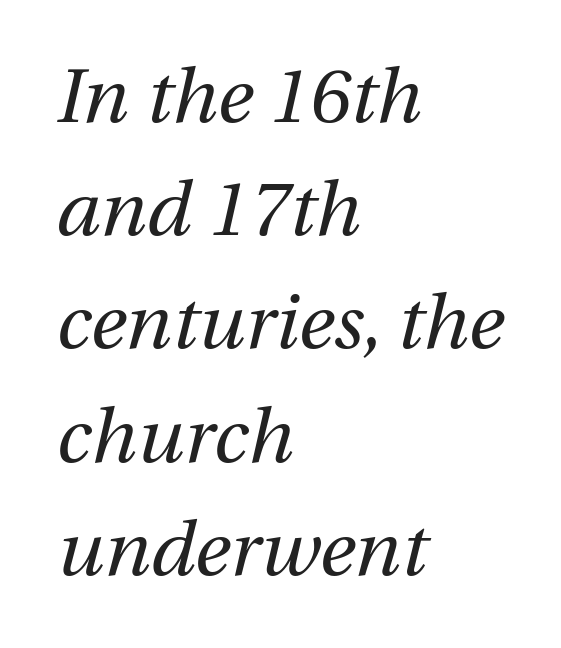
The image shows 76 px regular-weight type, italic (leaning right); set left-aligned, normal line spacing (1.49x), normal letter spacing, not underlined; medium stroke contrast and a medium x-height.
